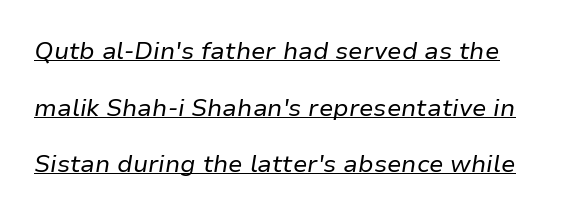
The image shows 24 px text type, italic (leaning right); set loose line spacing (2.36x), normal letter spacing, underlined.
